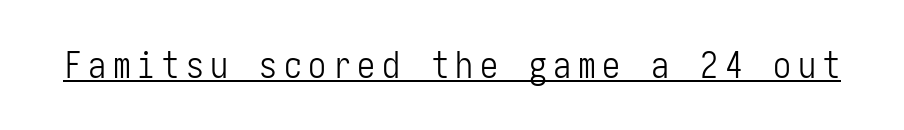
Q: Is the text bold? A: No.
Q: Is the text italic (slanted)? A: No, it is upright.
Q: Is the typeface a serif or a sans-serif typeface? A: Sans-serif.
Q: Is the text underlined? A: Yes.
Q: Width (condensed, normal, or wide)? A: Condensed.
Q: Stroke contrast? A: Low.
Q: x-height? A: Medium.
